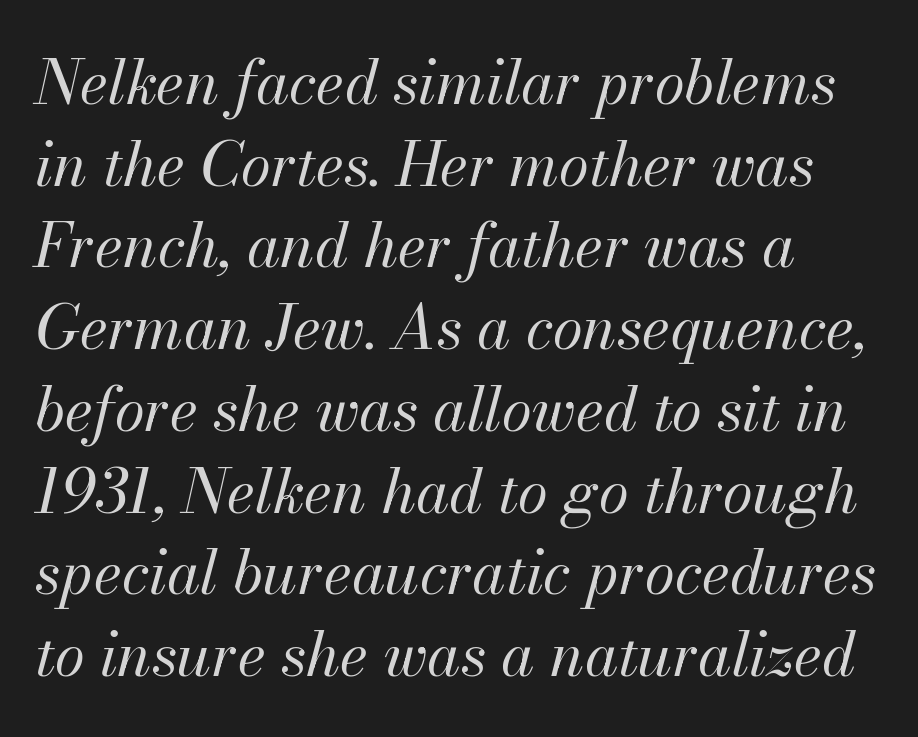
The image shows 61 px regular-weight type, italic (leaning right); set left-aligned, normal line spacing (1.34x), normal letter spacing, not underlined; medium stroke contrast and a small x-height.
